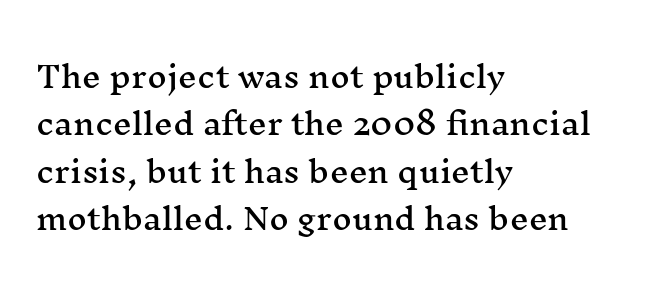
The image shows 30 px wide serif type, upright; set left-aligned, normal line spacing (1.58x), normal letter spacing, not underlined; medium stroke contrast and a medium x-height.
